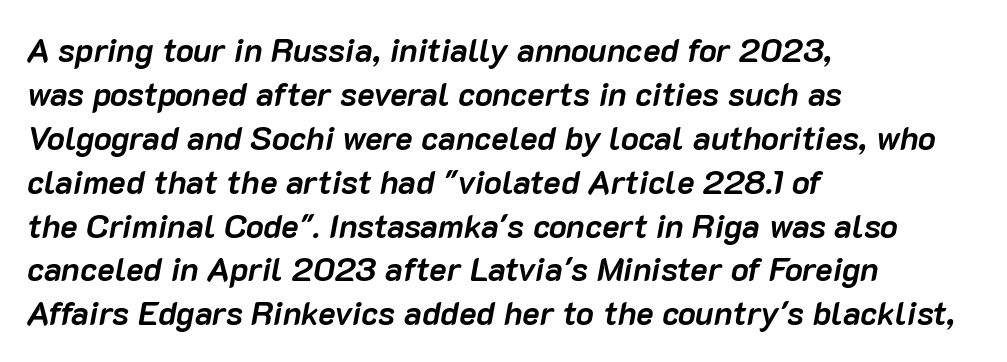
Q: Is the text bold? A: Yes.
Q: Is the text italic (slanted)? A: Yes, it leans right by about 10 degrees.
Q: Is the text underlined? A: No.
Q: How is the paragraph aligned? A: Left-aligned.
Q: Is the spacing between letters normal or unusually wide? A: Normal.
Q: Is the spacing between lines tight, normal or loose? A: Normal.
Q: Width (condensed, normal, or wide)? A: Normal.
Q: Stroke contrast? A: Low.
Q: x-height? A: Medium.
Q: Monospaced? A: No.
